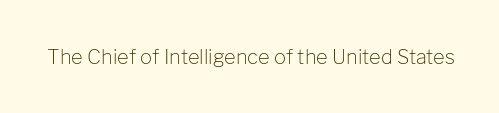
Posture: upright roman. Short note: letters normally spaced. The weight would be labelled regular, book, light, or lighter still. Lines of text with bare space underneath.
